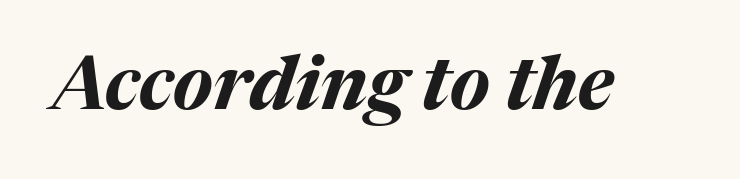
The image shows 74 px bold type, italic (leaning right); set normal letter spacing, not underlined; medium stroke contrast and a medium x-height.
